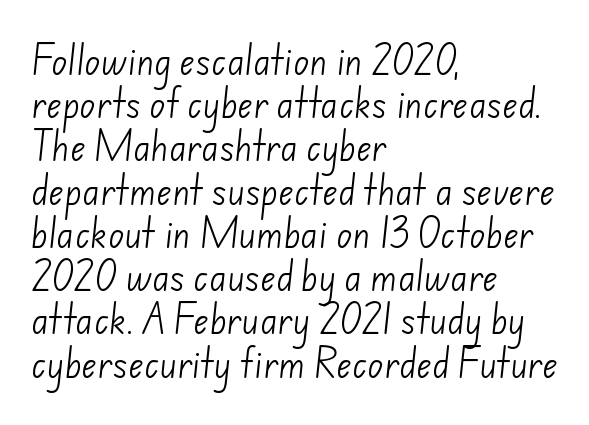
Q: Is the text bold? A: No.
Q: Is the typeface a serif or a sans-serif typeface? A: Sans-serif.
Q: Is the text underlined? A: No.
Q: How is the paragraph aligned? A: Left-aligned.
Q: Is the spacing between letters normal or unusually wide? A: Normal.
Q: Is the spacing between lines tight, normal or loose? A: Normal.
Q: Width (condensed, normal, or wide)? A: Normal.
Q: Stroke contrast? A: Low.
Q: x-height? A: Small.
Q: Monospaced? A: No.
